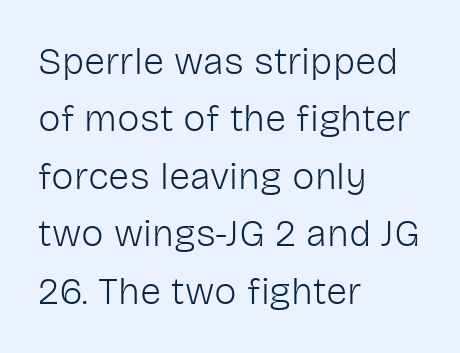
The image shows 38 px light sans-serif type, upright; set left-aligned, normal line spacing (1.51x), normal letter spacing, not underlined; low stroke contrast and a medium x-height.
